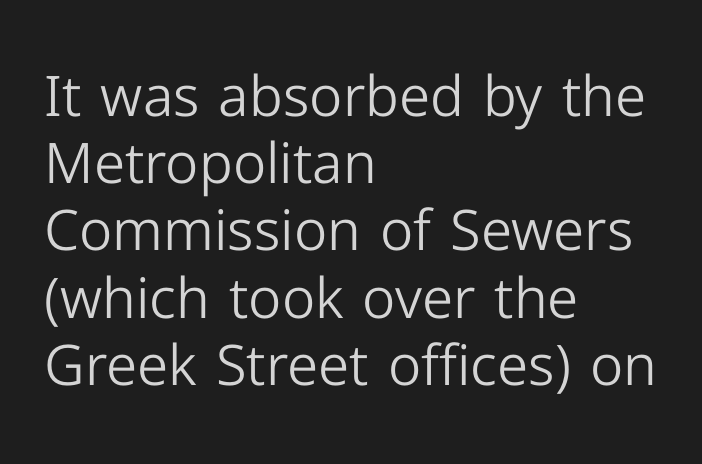
{"serif": "no", "italic": "no", "bold": "no", "weight": "light", "width": "normal", "stroke_contrast": "low", "x_height": "medium", "monospaced": "no", "underline": "no", "align": "left", "line_spacing_ratio": 1.2, "letter_spacing": "normal", "letter_spacing_em": 0.0, "glyph_px": 56}
